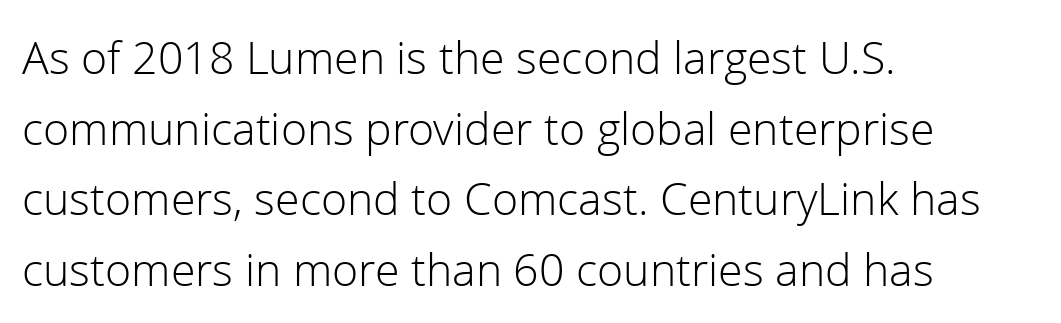
The block of text has a typical density, with ordinary space between rows. The strokes are not fattened; the text isn't bold. Each word holds together tightly as a unit, with standard inter-letter gaps. Spacing verdict: proportional, widths tailored to each character. A bare baseline throughout the passage. No italicization has been applied; the sample stays upright.
